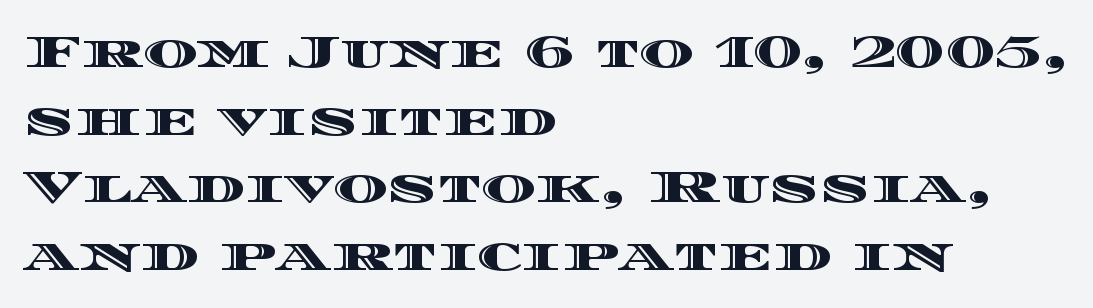
Q: Is the text italic (slanted)? A: No, it is upright.
Q: Is the text underlined? A: No.
Q: How is the paragraph aligned? A: Left-aligned.
Q: Is the spacing between letters normal or unusually wide? A: Normal.
Q: Is the spacing between lines tight, normal or loose? A: Normal.
Q: Width (condensed, normal, or wide)? A: Wide.
Q: x-height? A: Large.
Q: Monospaced? A: No.
